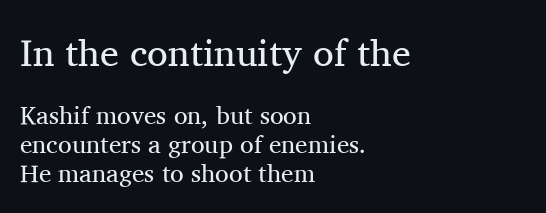
Q: Is the text bold? A: No.
Q: Is the text italic (slanted)? A: No, it is upright.
Q: Is the typeface a serif or a sans-serif typeface? A: Serif.
Q: Is the text underlined? A: No.
Q: How is the paragraph aligned? A: Left-aligned.
Q: Is the spacing between letters normal or unusually wide? A: Normal.
Q: Is the spacing between lines tight, normal or loose? A: Tight.
Q: Which block of text is set in a larger size, the first (top) or the second (bottom)? A: The first (top) one.
Q: Width (condensed, normal, or wide)? A: Normal.
Q: Stroke contrast? A: Medium.
Q: x-height? A: Medium.
Q: Monospaced? A: No.
